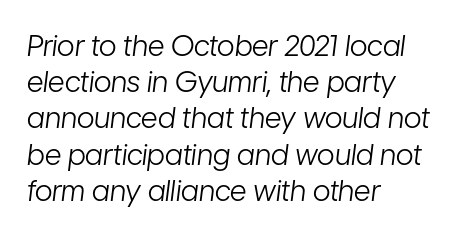
Notice how the stems are inclined rather than vertical — that's the hallmark of italics. Is this a fixed-width face? No — the glyphs have proportional, varying widths. Plain, unruled lines of type. The face used here is rendered with its standard letterfit. Each stroke keeps to a modest, everyday thickness or less. The paragraph has a hard left edge and a soft right edge.
